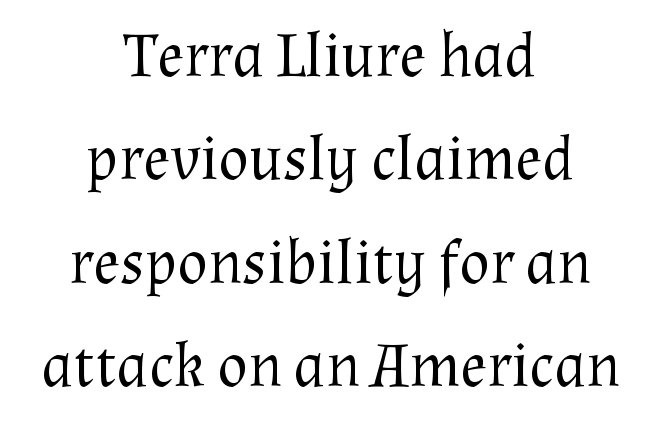
The image shows 63 px regular-weight type, upright; set centered, normal line spacing (1.64x), normal letter spacing, not underlined; medium stroke contrast and a medium x-height.
